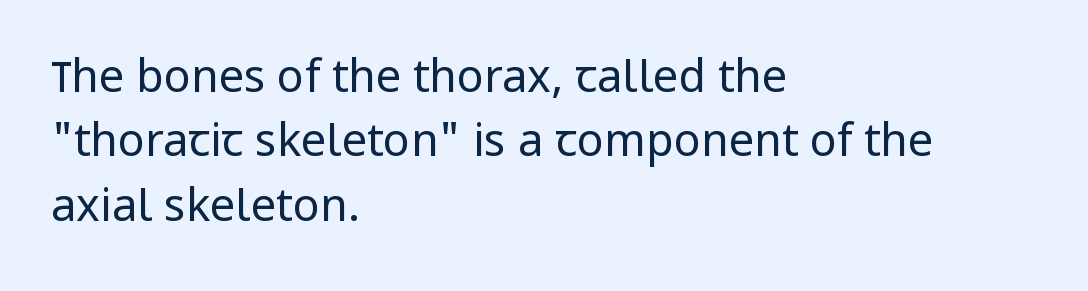
The strip under each line holds only bare page. A typesetter would call this leading conventional body-copy spacing. Reading down the block, your eye returns to a fixed left position each line. The typography opts for an upright posture over an oblique one. The tracking reads as untouched default to a designer's eye.
